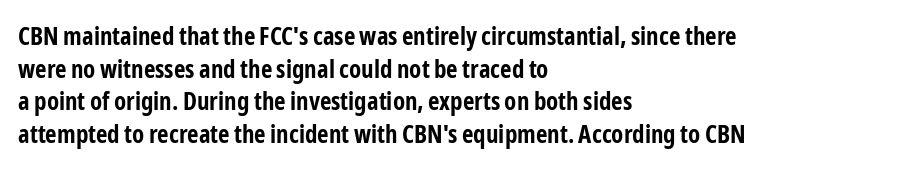
You could call the tracking neutral — neither tight nor loose. Ordinary non-slanted type is in use. Heavy, bold letterforms. Does the copy run flush right? No — it runs flush left. Regular leading.
